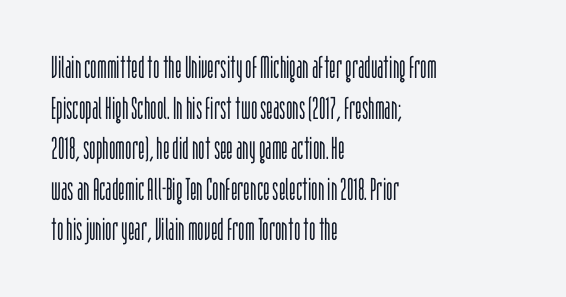
{"serif": "no", "italic": "no", "bold": "no", "weight": "light", "width": "condensed", "stroke_contrast": "low", "x_height": "large", "monospaced": "no", "underline": "no", "align": "left", "line_spacing": "normal", "line_spacing_ratio": 1.31, "letter_spacing": "normal", "letter_spacing_em": 0.0, "glyph_px": 31}
